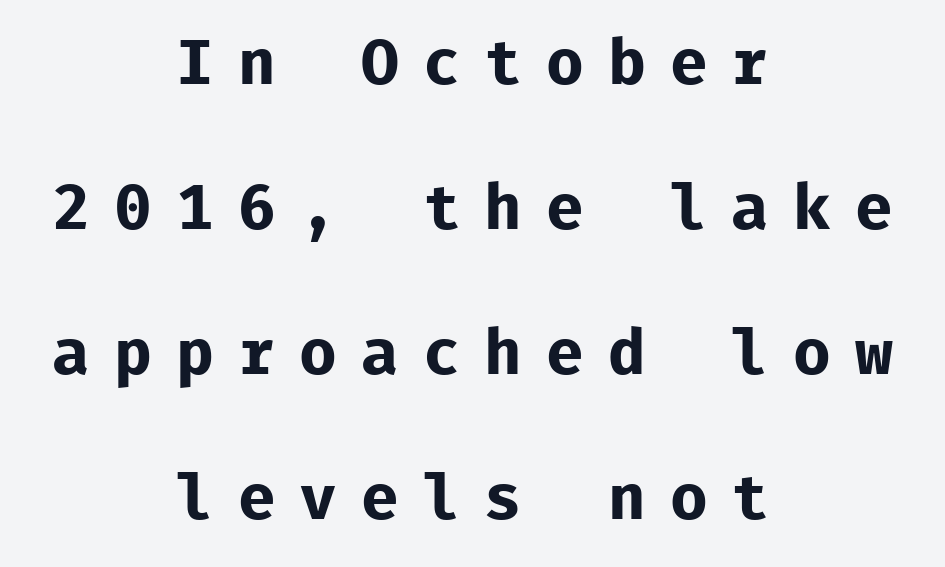
Q: Is the text bold? A: Yes.
Q: Is the text italic (slanted)? A: No, it is upright.
Q: Is the typeface a serif or a sans-serif typeface? A: Sans-serif.
Q: Is the text underlined? A: No.
Q: How is the paragraph aligned? A: Centered.
Q: Is the spacing between letters normal or unusually wide? A: Unusually wide.
Q: Is the spacing between lines tight, normal or loose? A: Loose.
Q: Width (condensed, normal, or wide)? A: Normal.
Q: Stroke contrast? A: Low.
Q: x-height? A: Medium.
Q: Monospaced? A: Yes.
